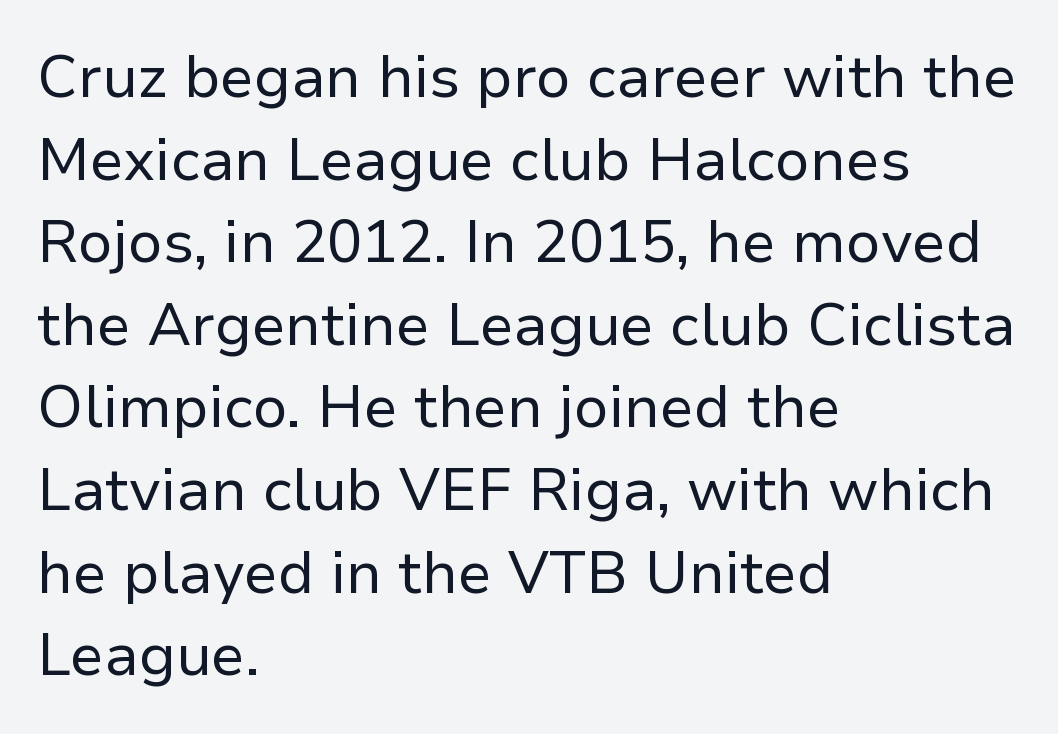
The image shows 59 px regular-weight sans-serif type, upright; set left-aligned, normal line spacing (1.4x), normal letter spacing, not underlined; low stroke contrast and a medium x-height.
